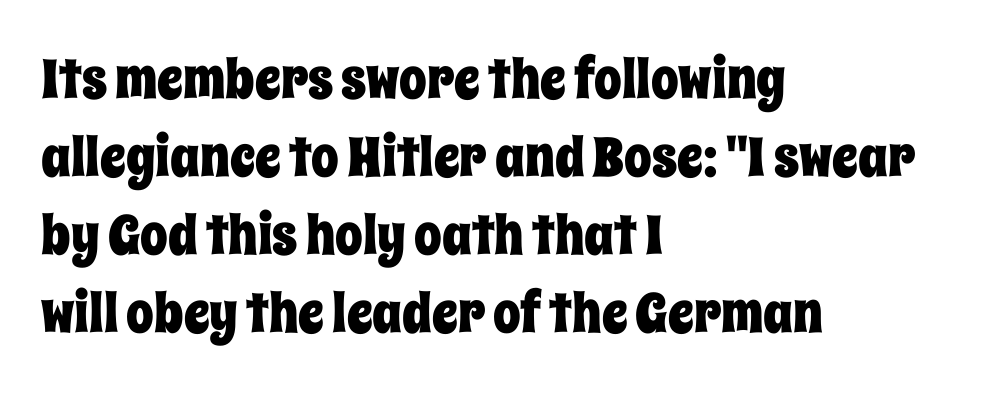
Characters follow at the spacing the type designer built in. Summary of vertical rhythm: regular, with standard interline spacing. Character widths vary here, with narrow letters taking less room than wide ones. Do the letters lean? They stand straight. The foot of each line stays bare and open.
